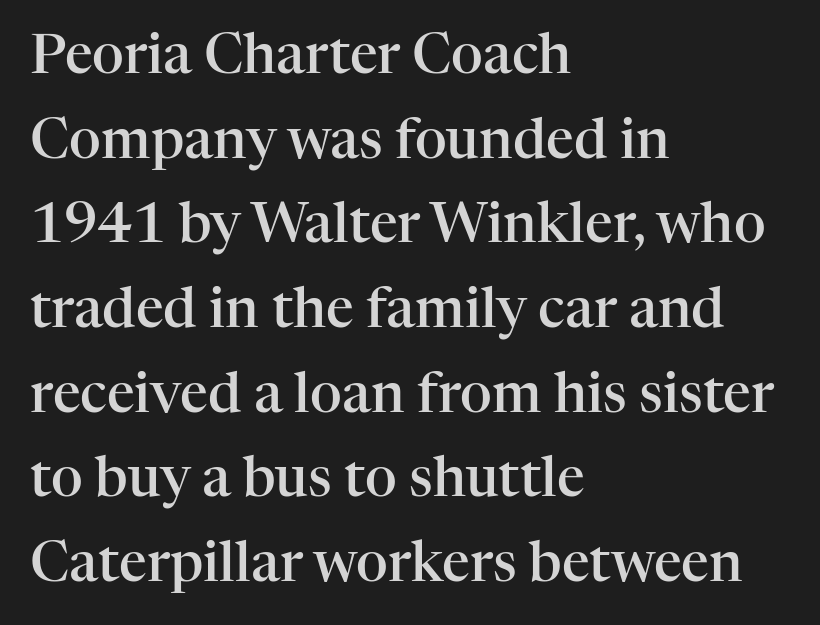
{"serif": "yes", "italic": "no", "bold": "semi", "weight": "semibold", "width": "normal", "stroke_contrast": "high", "x_height": "medium", "monospaced": "no", "underline": "no", "align": "left", "line_spacing": "normal", "line_spacing_ratio": 1.54, "letter_spacing": "normal", "letter_spacing_em": 0.0, "glyph_px": 55}
